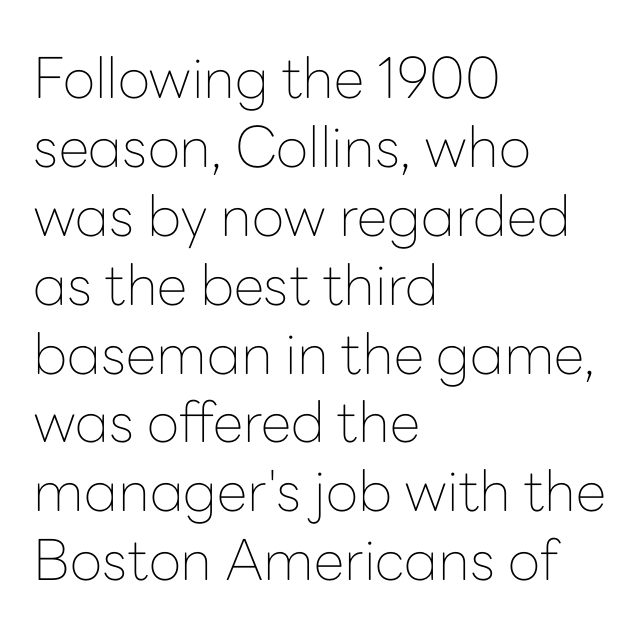
To sum up the face: it is a sans, with no serifs. The face used here is proportionally spaced, like ordinary book or web type. Just letters on the line, the space beneath them empty. The line texture is even and compact thanks to regular tracking.
